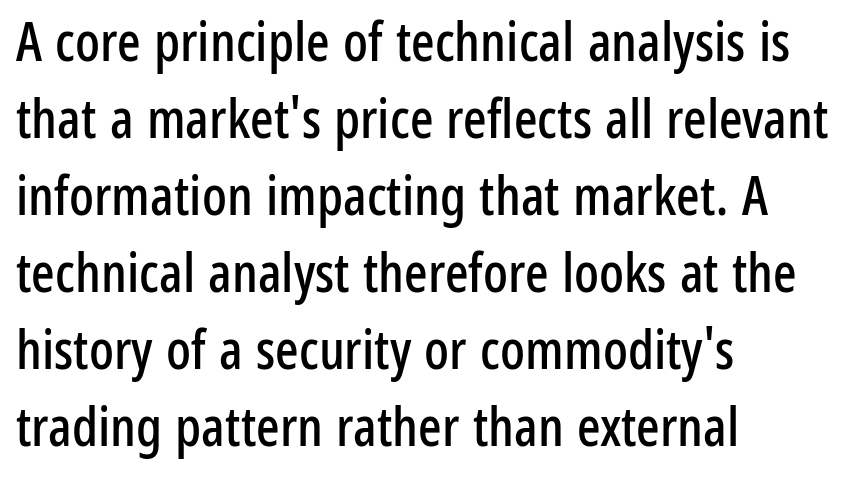
You can tell from the bare stems that sans-serif type was used. Plain, unruled lines of type. In terms of posture, this sample is upright. If you drew a ruler down the left edge, every line would touch it. The rendering uses natural spacing where letterforms have individual widths. Baseline-to-baseline distance is the conventional proportion of letter height.
